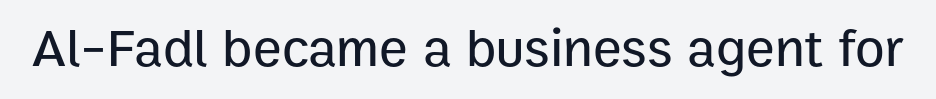
Q: Is the text italic (slanted)? A: No, it is upright.
Q: Is the typeface a serif or a sans-serif typeface? A: Sans-serif.
Q: Is the text underlined? A: No.
Q: Is the spacing between letters normal or unusually wide? A: Normal.
Q: Width (condensed, normal, or wide)? A: Normal.
Q: Stroke contrast? A: Low.
Q: x-height? A: Medium.
Q: Monospaced? A: No.
